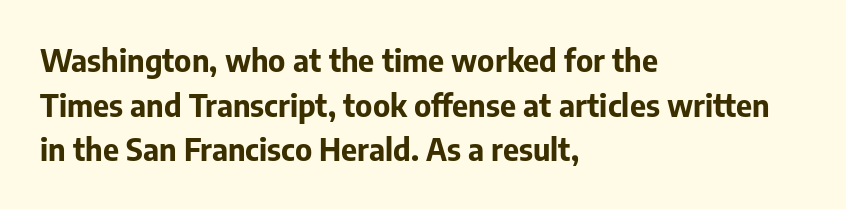
The image shows 31 px bold sans-serif type, upright; set left-aligned, normal line spacing (1.44x), normal letter spacing, not underlined; low stroke contrast and a medium x-height.
